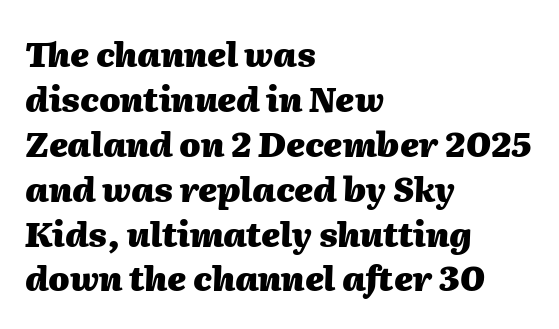
Q: Is the text bold? A: Yes.
Q: Is the text italic (slanted)? A: Yes, it leans right by about 2 degrees.
Q: Is the text underlined? A: No.
Q: How is the paragraph aligned? A: Left-aligned.
Q: Is the spacing between letters normal or unusually wide? A: Normal.
Q: Is the spacing between lines tight, normal or loose? A: Normal.
Q: Width (condensed, normal, or wide)? A: Normal.
Q: Stroke contrast? A: Medium.
Q: x-height? A: Medium.
Q: Monospaced? A: No.
